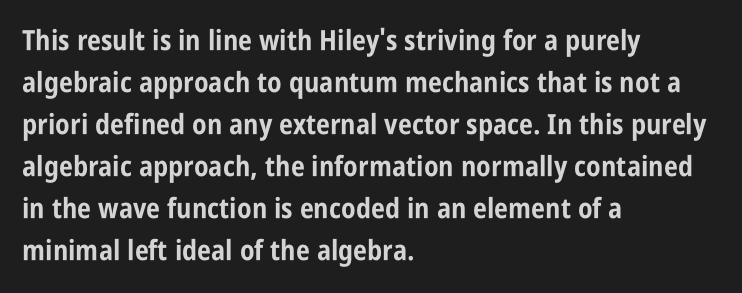
The axis of the letterforms is exactly vertical. Each word holds together tightly as a unit, with standard inter-letter gaps. Serifs: no, the terminals of the letterforms are clean. Here the designer chose a conventional face with non-uniform glyph widths.
